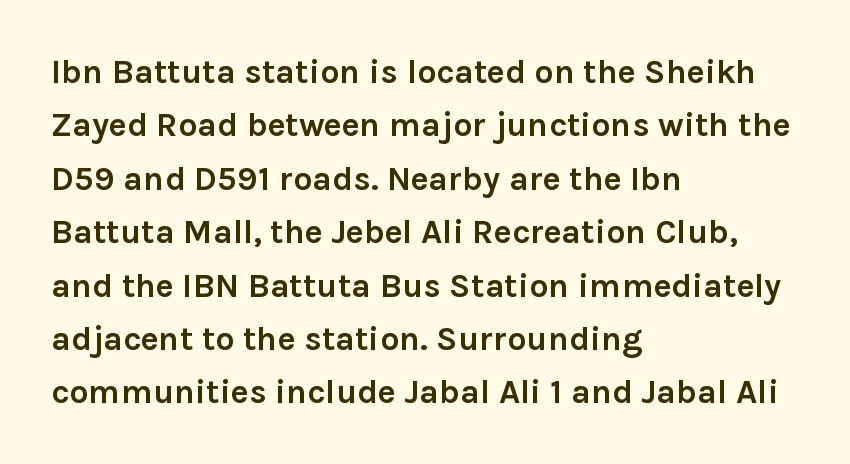
The image shows 34 px semibold sans-serif type, upright; set left-aligned, normal line spacing (1.57x), normal letter spacing, not underlined; a medium x-height.
